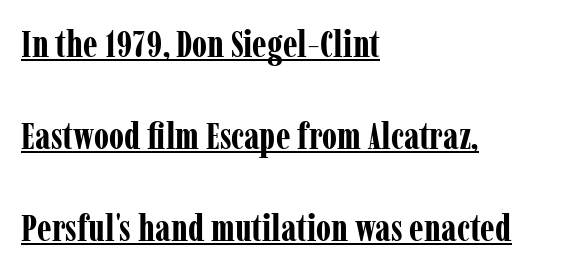
{"serif": "yes", "italic": "no", "bold": "yes", "weight": "bold", "width": "condensed", "stroke_contrast": "low", "x_height": "medium", "monospaced": "no", "underline": "yes", "align": "left", "line_spacing": "loose", "line_spacing_ratio": 2.49, "letter_spacing": "normal", "letter_spacing_em": 0.0, "glyph_px": 37}
